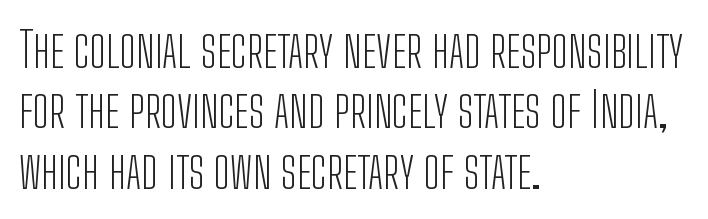
The letterforms sit shoulder to shoulder at normal distance. Has an underline been added? It has not. This sample has the flowing, uneven cadence of proportional lettering. A typesetter would label this face a sans. Nope, not italic — everything's standing straight. The rendering anchors every line to the left-hand side.
